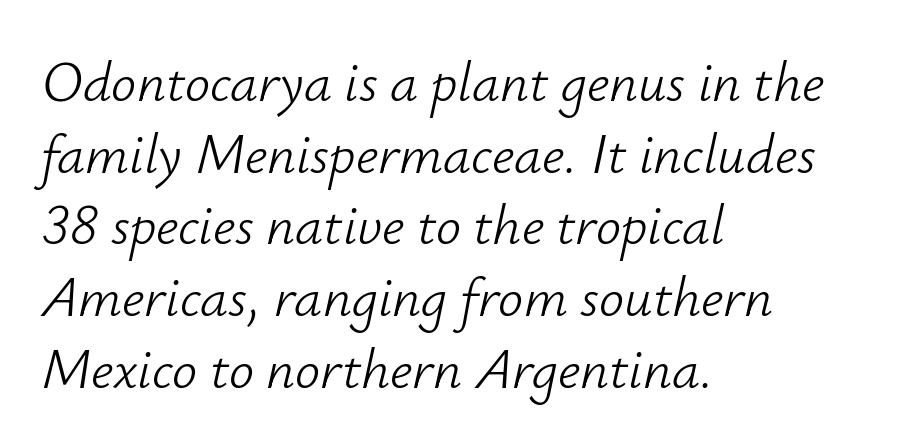
The image shows 56 px light type, italic (leaning right); set left-aligned, normal line spacing (1.28x), normal letter spacing, not underlined; low stroke contrast and a small x-height.
